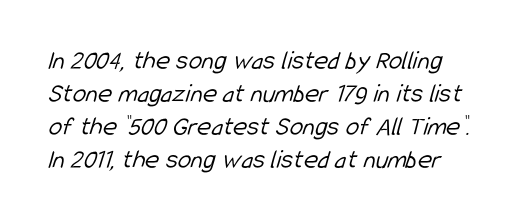
Q: Is the text bold? A: No.
Q: Is the text underlined? A: No.
Q: Is the spacing between letters normal or unusually wide? A: Normal.
